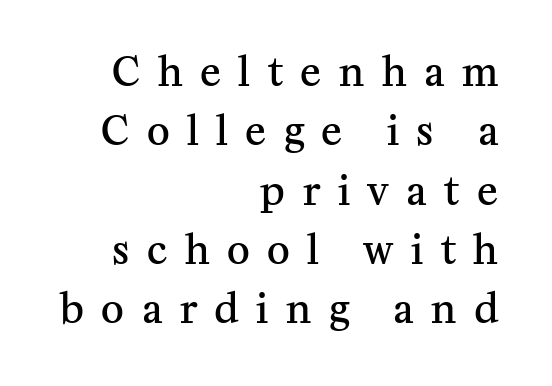
The image shows 39 px semibold serif type, upright; set right-aligned, normal line spacing (1.52x), unusually wide letter spacing (+0.45 em), not underlined; medium stroke contrast and a medium x-height.
